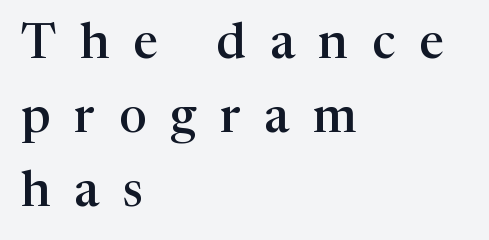
The image shows 49 px semibold serif type, upright; set left-aligned, normal line spacing (1.51x), unusually wide letter spacing (+0.49 em), not underlined; high stroke contrast and a medium x-height.
